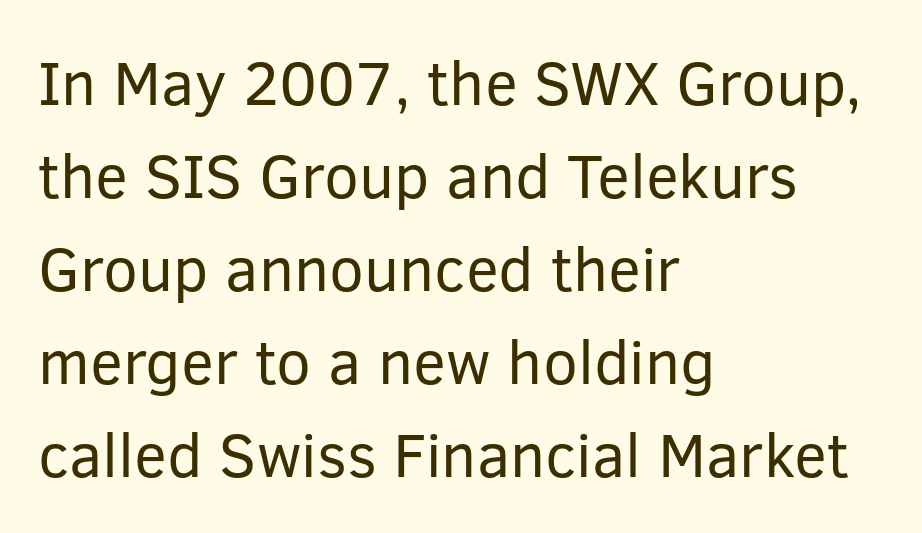
The image shows 62 px regular-weight sans-serif type, upright; set left-aligned, normal line spacing (1.5x), normal letter spacing, not underlined; low stroke contrast and a medium x-height.
